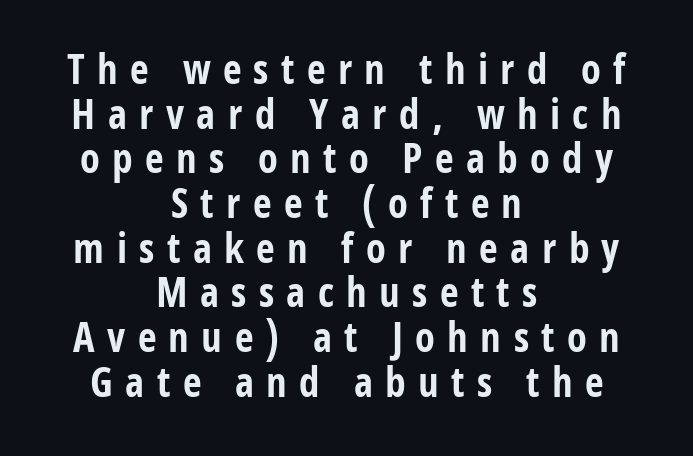
Q: Is the text bold? A: Yes.
Q: Is the text italic (slanted)? A: No, it is upright.
Q: Is the typeface a serif or a sans-serif typeface? A: Sans-serif.
Q: Is the text underlined? A: No.
Q: How is the paragraph aligned? A: Centered.
Q: Is the spacing between letters normal or unusually wide? A: Unusually wide.
Q: Is the spacing between lines tight, normal or loose? A: Tight.
Q: Width (condensed, normal, or wide)? A: Condensed.
Q: Stroke contrast? A: Low.
Q: x-height? A: Large.
Q: Monospaced? A: No.
